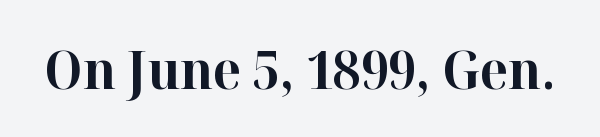
The image shows 53 px bold serif type, upright; set normal letter spacing, not underlined; high stroke contrast and a medium x-height.
